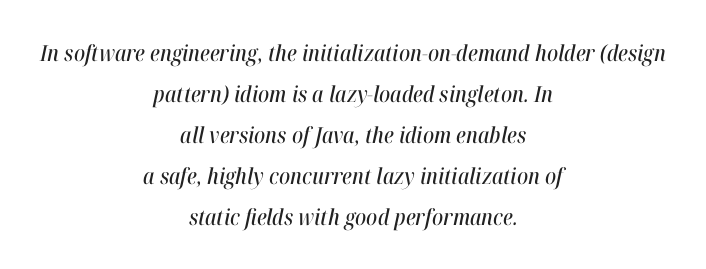
{"italic": "yes", "lean": "right", "slant_degrees": 12, "underline": "no", "align": "center", "line_spacing_ratio": 1.86, "letter_spacing": "normal", "letter_spacing_em": 0.0, "glyph_px": 22}
